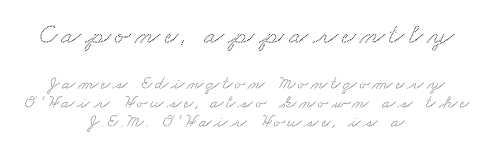
Neither beginnings nor endings align; midpoints do. Lines of text with bare space underneath. Whoever set this made the first block the dominant, larger element. The rendering uses natural spacing where letterforms have individual widths. One glance says dense: line gaps are narrower than usual. The passage shown is typeset with a serif family.
